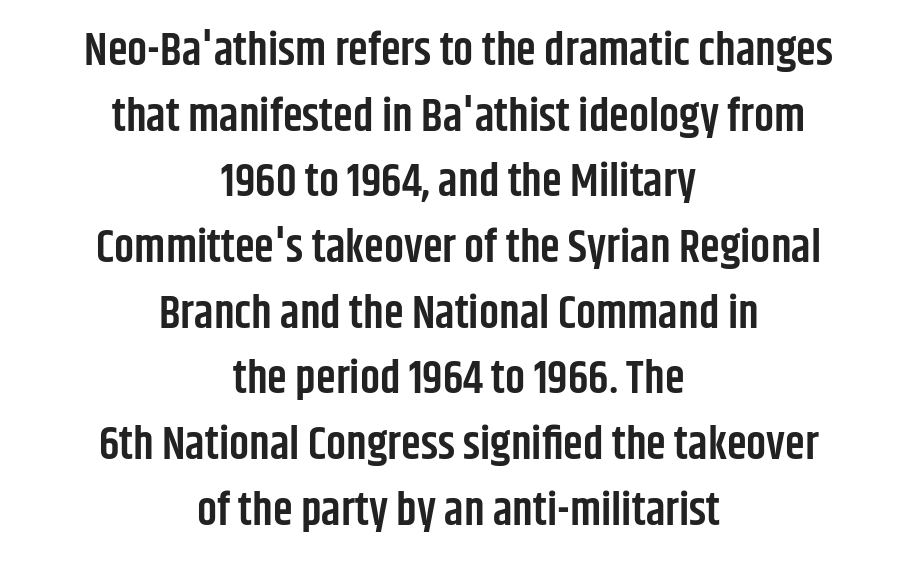
Q: Is the text bold? A: Semi-bold.
Q: Is the text italic (slanted)? A: No, it is upright.
Q: Is the typeface a serif or a sans-serif typeface? A: Sans-serif.
Q: Is the text underlined? A: No.
Q: How is the paragraph aligned? A: Centered.
Q: Is the spacing between letters normal or unusually wide? A: Normal.
Q: Is the spacing between lines tight, normal or loose? A: Normal.
Q: Width (condensed, normal, or wide)? A: Condensed.
Q: Stroke contrast? A: Low.
Q: x-height? A: Large.
Q: Monospaced? A: No.
